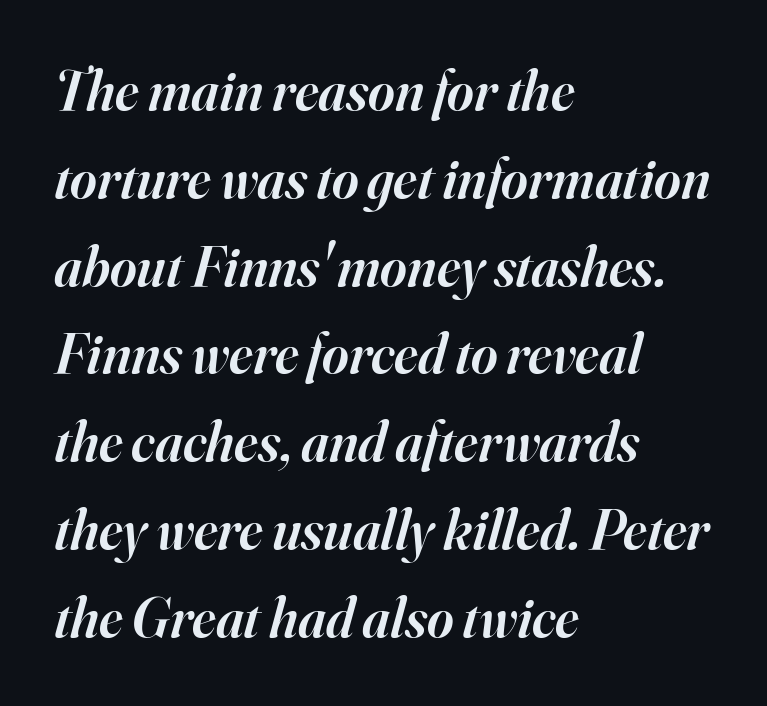
The image shows 57 px semibold serif type, italic (leaning right); set left-aligned, normal line spacing (1.54x), normal letter spacing, not underlined; high stroke contrast and a small x-height.
